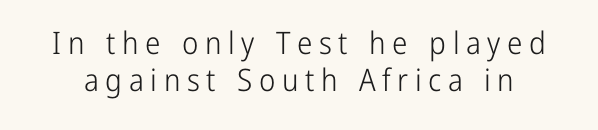
Q: Is the text bold? A: No.
Q: Is the text italic (slanted)? A: No, it is upright.
Q: Is the typeface a serif or a sans-serif typeface? A: Sans-serif.
Q: Is the text underlined? A: No.
Q: Is the spacing between letters normal or unusually wide? A: Unusually wide.
Q: Width (condensed, normal, or wide)? A: Condensed.
Q: Stroke contrast? A: Low.
Q: x-height? A: Medium.
Q: Monospaced? A: No.
